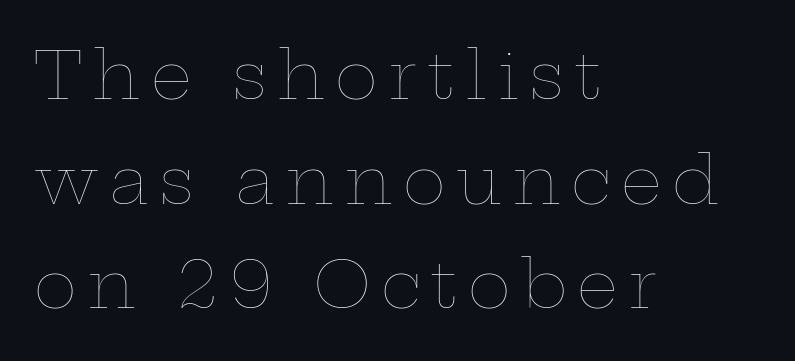
{"italic": "no", "bold": "no", "weight": "thin", "width": "wide", "stroke_contrast": "low", "x_height": "medium", "monospaced": "no", "underline": "no", "align": "left", "line_spacing": "normal", "line_spacing_ratio": 1.61, "glyph_px": 65}
